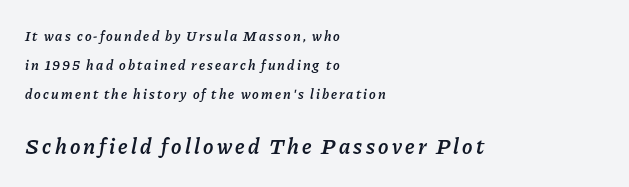
The image shows 22 px text type, italic (leaning right); set left-aligned, loose line spacing (2.06x), not underlined; the second (bottom) block is 1.57x larger.
